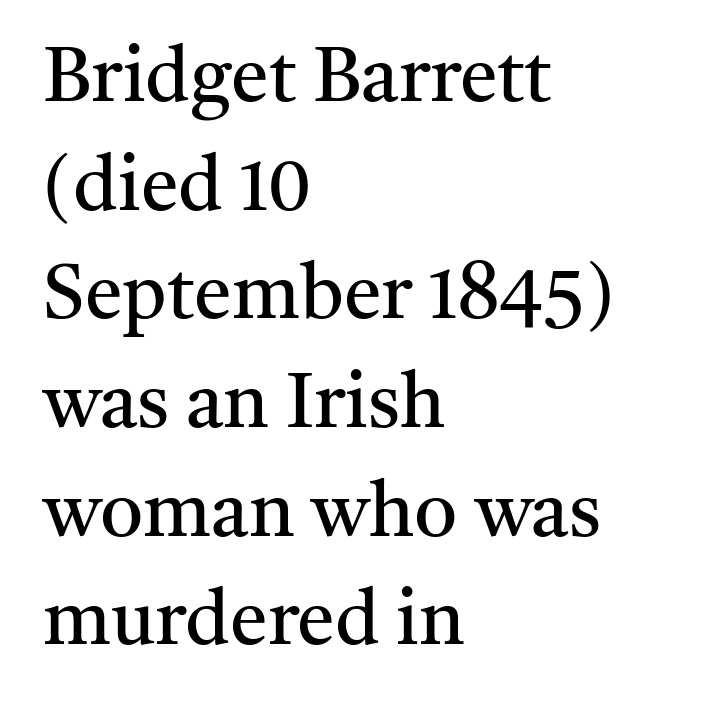
{"serif": "yes", "italic": "no", "bold": "no", "weight": "regular", "width": "normal", "stroke_contrast": "medium", "x_height": "medium", "monospaced": "no", "underline": "no", "align": "left", "line_spacing": "normal", "line_spacing_ratio": 1.43, "letter_spacing": "normal", "letter_spacing_em": 0.0, "glyph_px": 76}
